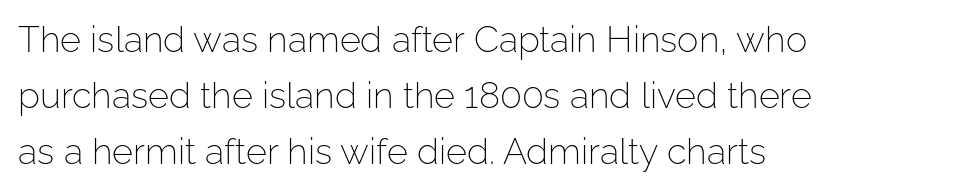
The image shows 36 px light sans-serif type, upright; set left-aligned, normal line spacing (1.56x), normal letter spacing, not underlined; low stroke contrast and a medium x-height.
